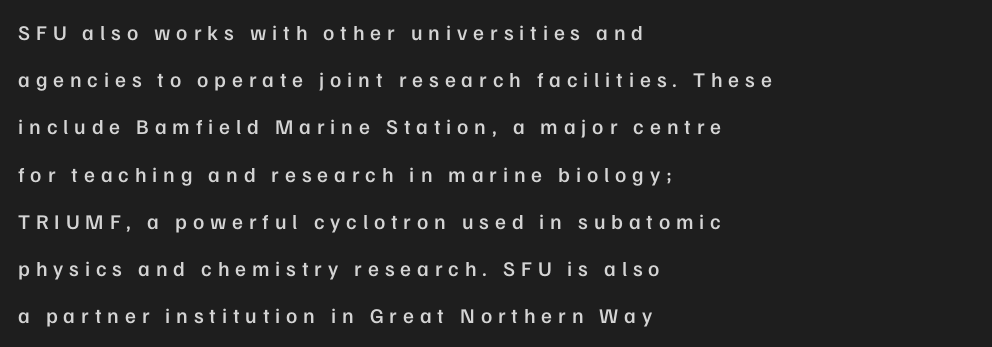
Q: Is the text bold? A: Semi-bold.
Q: Is the text italic (slanted)? A: No, it is upright.
Q: Is the text underlined? A: No.
Q: How is the paragraph aligned? A: Left-aligned.
Q: Is the spacing between letters normal or unusually wide? A: Unusually wide.
Q: Is the spacing between lines tight, normal or loose? A: Loose.
